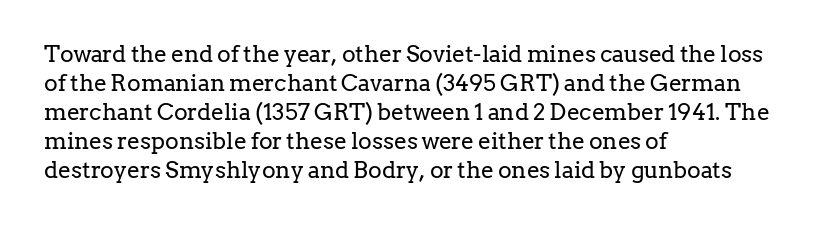
The image shows 23 px text type, upright; set left-aligned, normal line spacing (1.26x), normal letter spacing, not underlined.
